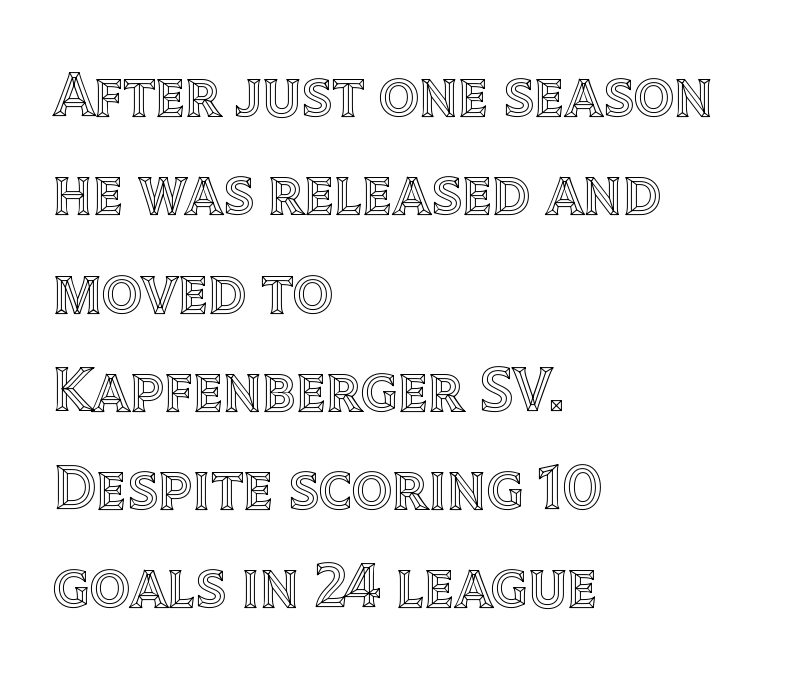
Q: Is the text italic (slanted)? A: No, it is upright.
Q: Is the text underlined? A: No.
Q: How is the paragraph aligned? A: Left-aligned.
Q: Is the spacing between letters normal or unusually wide? A: Normal.
Q: Is the spacing between lines tight, normal or loose? A: Normal.
Q: Width (condensed, normal, or wide)? A: Normal.
Q: x-height? A: Large.
Q: Monospaced? A: No.
